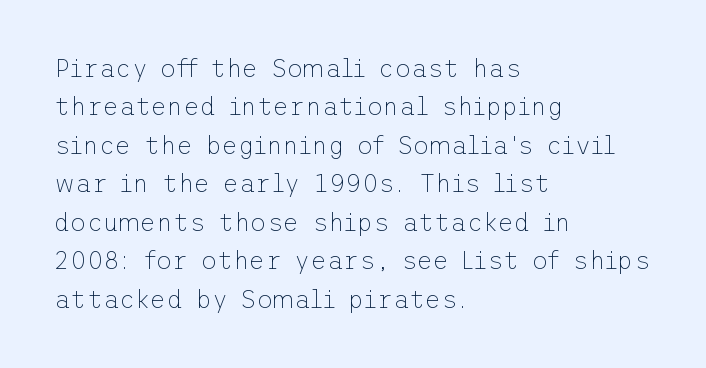
Q: Is the text bold? A: No.
Q: Is the text italic (slanted)? A: No, it is upright.
Q: Is the text underlined? A: No.
Q: How is the paragraph aligned? A: Left-aligned.
Q: Is the spacing between letters normal or unusually wide? A: Normal.
Q: Is the spacing between lines tight, normal or loose? A: Normal.
